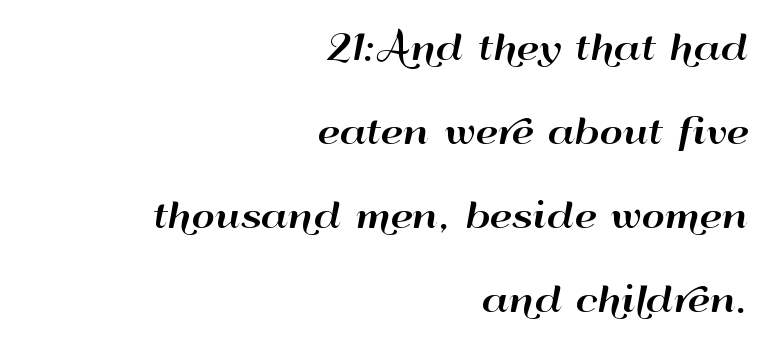
{"serif": "no", "width": "wide", "stroke_contrast": "high", "x_height": "small", "monospaced": "no", "underline": "no", "align": "right", "line_spacing": "loose", "line_spacing_ratio": 2.33, "letter_spacing": "normal", "letter_spacing_em": 0.0, "glyph_px": 36}
